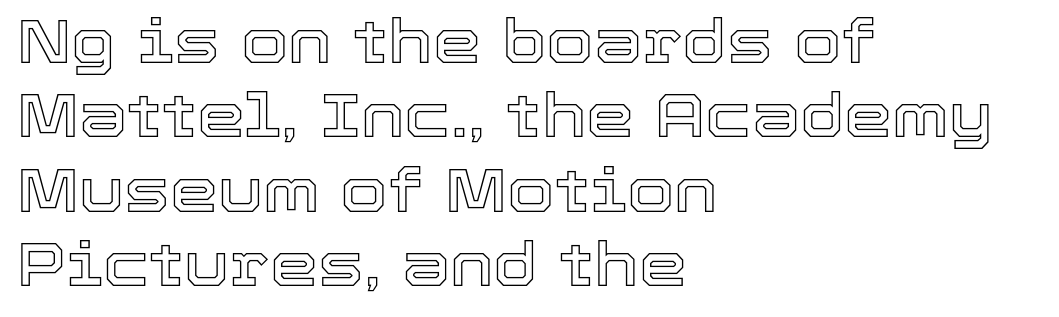
The image shows 61 px text type, upright; set left-aligned, line spacing 1.22x, normal letter spacing, not underlined; a medium x-height.
